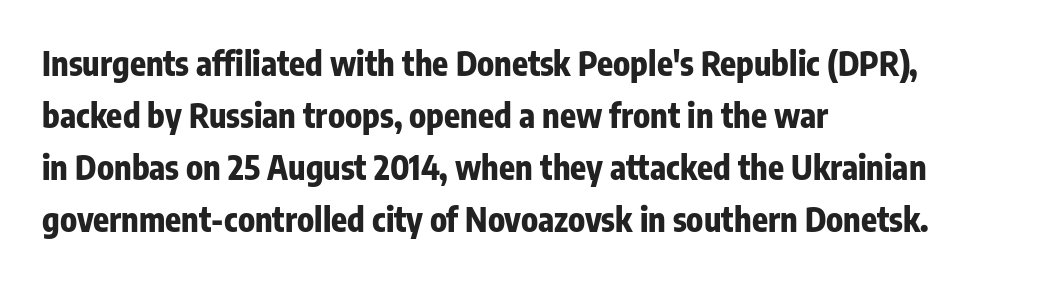
The image shows 33 px bold, condensed sans-serif type, upright; set left-aligned, normal line spacing (1.58x), normal letter spacing, not underlined; low stroke contrast and a medium x-height.
